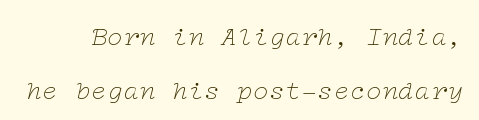
Does extra space separate the letters? No, they use regular spacing. The foot of each line stays bare and open. Is the type heavy? It reads as light-to-regular instead. The passage shown stacks its lines with a broad gap. The axis of the letterforms is tilted away from vertical.
